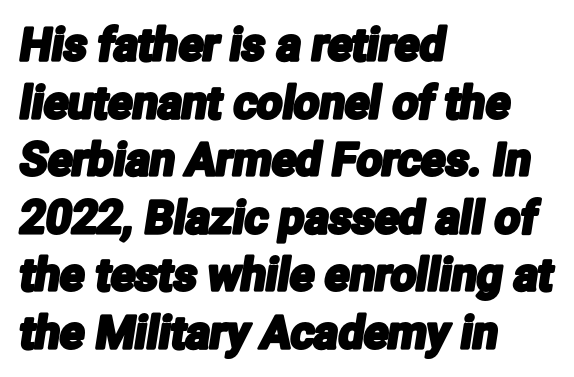
The image shows 45 px condensed sans-serif type; set left-aligned, normal line spacing (1.28x), normal letter spacing, not underlined; low stroke contrast and a medium x-height.
